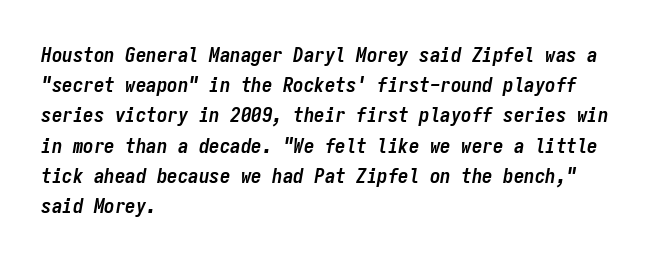
The image shows 21 px bold type, italic (leaning right); set left-aligned, normal line spacing (1.44x), normal letter spacing, not underlined.
